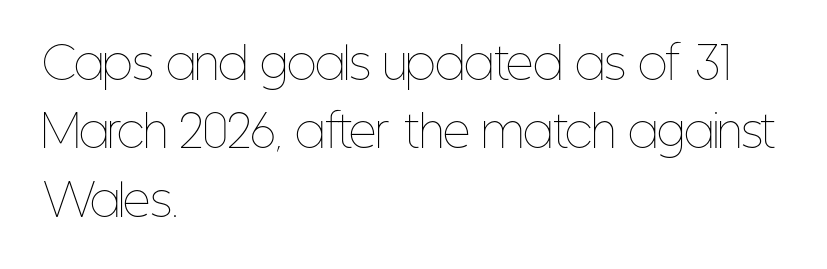
Q: Is the text bold? A: No.
Q: Is the text italic (slanted)? A: No, it is upright.
Q: Is the text underlined? A: No.
Q: How is the paragraph aligned? A: Left-aligned.
Q: Is the spacing between letters normal or unusually wide? A: Normal.
Q: Is the spacing between lines tight, normal or loose? A: Normal.
Q: Width (condensed, normal, or wide)? A: Condensed.
Q: Stroke contrast? A: Low.
Q: x-height? A: Medium.
Q: Monospaced? A: No.
